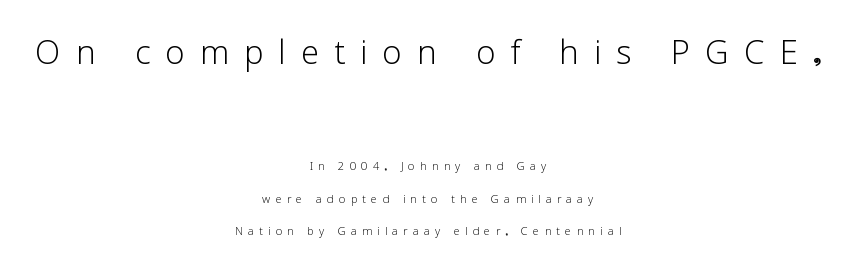
{"serif": "no", "italic": "no", "bold": "no", "weight": "light", "width": "normal", "stroke_contrast": "low", "x_height": "medium", "monospaced": "no", "underline": "no", "align": "center", "line_spacing": "loose", "line_spacing_ratio": 2.16, "letter_spacing": "wide", "letter_spacing_em": 0.34, "larger_block": "first", "size_ratio": 2.93, "glyph_px": 44}
